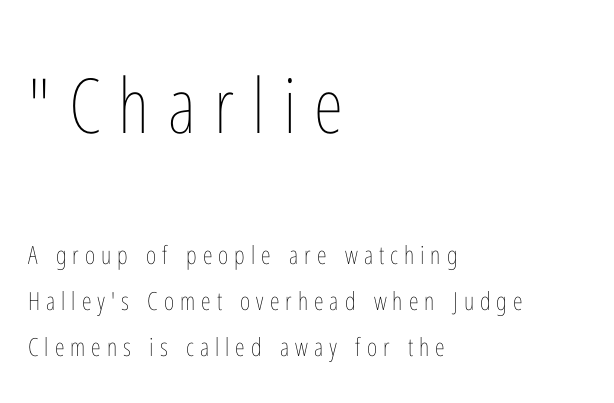
The image shows 76 px thin, condensed type, upright; set left-aligned, line spacing 1.84x, unusually wide letter spacing (+0.24 em), not underlined; the first (top) block is 3.04x larger; low stroke contrast and a medium x-height.
